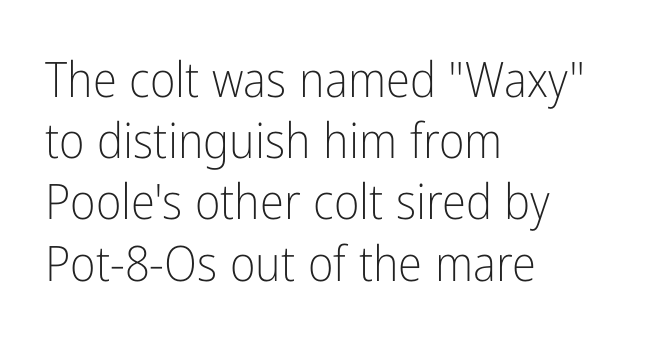
The image shows 49 px light, condensed sans-serif type, upright; set left-aligned, normal line spacing (1.25x), normal letter spacing, not underlined; low stroke contrast and a medium x-height.
